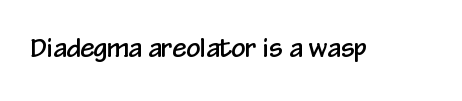
If you drew a line through each stem, it would be perfectly vertical. Characters follow at the spacing the type designer built in. The words here are not underlined.
